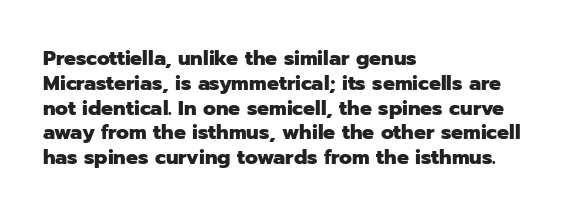
Line starts are locked; line ends wander. Tracking value appears to be zero — textbook default spacing. Style check: upright. Rule under the text: the space is simply empty. Heavy-handed strokes throughout: this text is bold.
